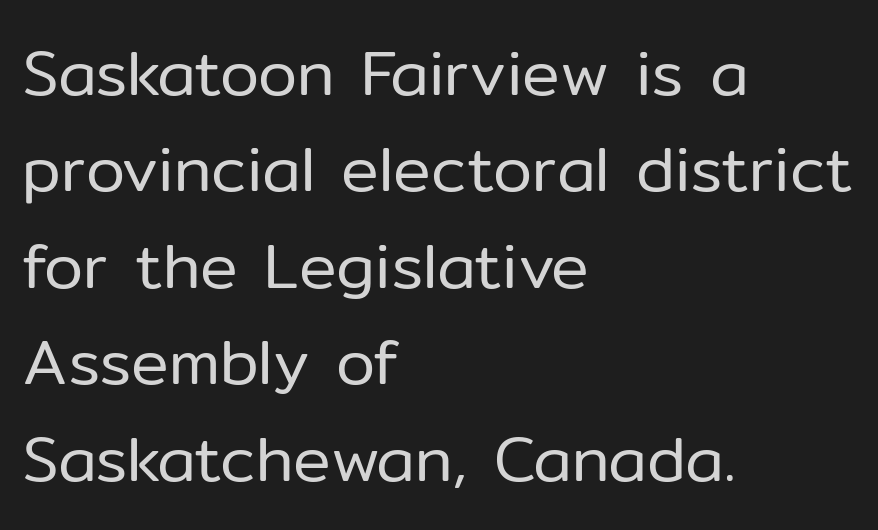
Q: Is the text bold? A: No.
Q: Is the text italic (slanted)? A: No, it is upright.
Q: Is the typeface a serif or a sans-serif typeface? A: Sans-serif.
Q: Is the text underlined? A: No.
Q: How is the paragraph aligned? A: Left-aligned.
Q: Is the spacing between letters normal or unusually wide? A: Normal.
Q: Is the spacing between lines tight, normal or loose? A: Normal.
Q: Width (condensed, normal, or wide)? A: Normal.
Q: Stroke contrast? A: Low.
Q: x-height? A: Medium.
Q: Monospaced? A: No.
